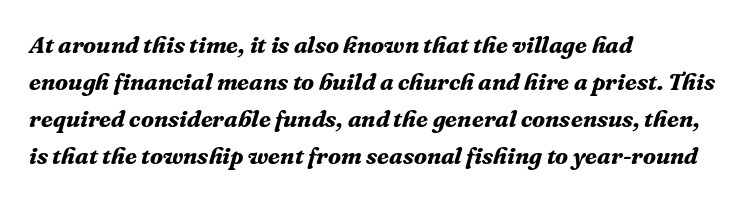
The image shows 24 px bold type, italic (leaning right); set left-aligned, normal line spacing (1.54x), normal letter spacing, not underlined.
